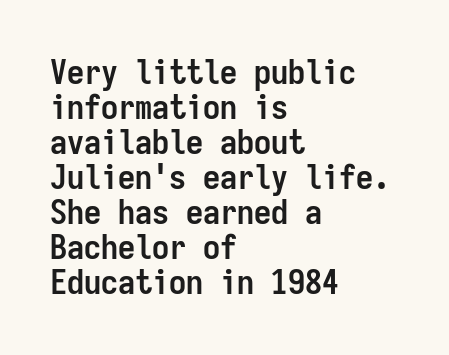
The image shows 34 px semibold, condensed sans-serif type, upright, monospaced; set left-aligned, tight line spacing (1.03x), normal letter spacing, not underlined; low stroke contrast and a medium x-height.
